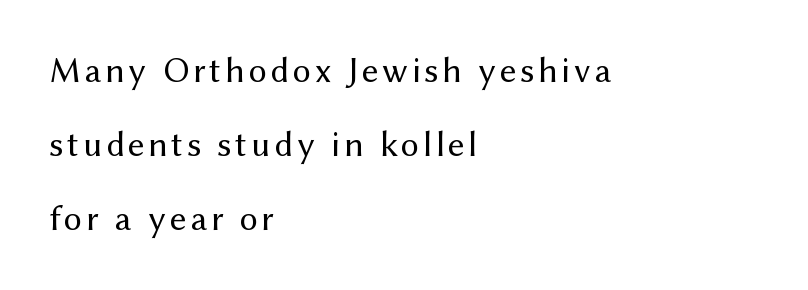
{"serif": "no", "italic": "no", "bold": "no", "weight": "regular", "width": "normal", "stroke_contrast": "medium", "x_height": "medium", "monospaced": "no", "underline": "no", "align": "left", "line_spacing": "loose", "line_spacing_ratio": 2.06, "glyph_px": 36}
